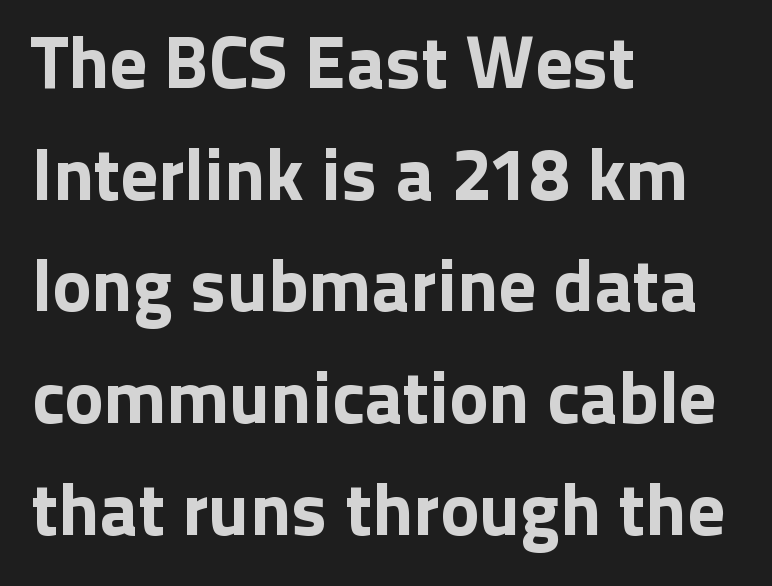
Q: Is the text italic (slanted)? A: No, it is upright.
Q: Is the typeface a serif or a sans-serif typeface? A: Sans-serif.
Q: Is the text underlined? A: No.
Q: How is the paragraph aligned? A: Left-aligned.
Q: Is the spacing between letters normal or unusually wide? A: Normal.
Q: Is the spacing between lines tight, normal or loose? A: Normal.
Q: Width (condensed, normal, or wide)? A: Normal.
Q: Stroke contrast? A: Low.
Q: x-height? A: Medium.
Q: Monospaced? A: No.
